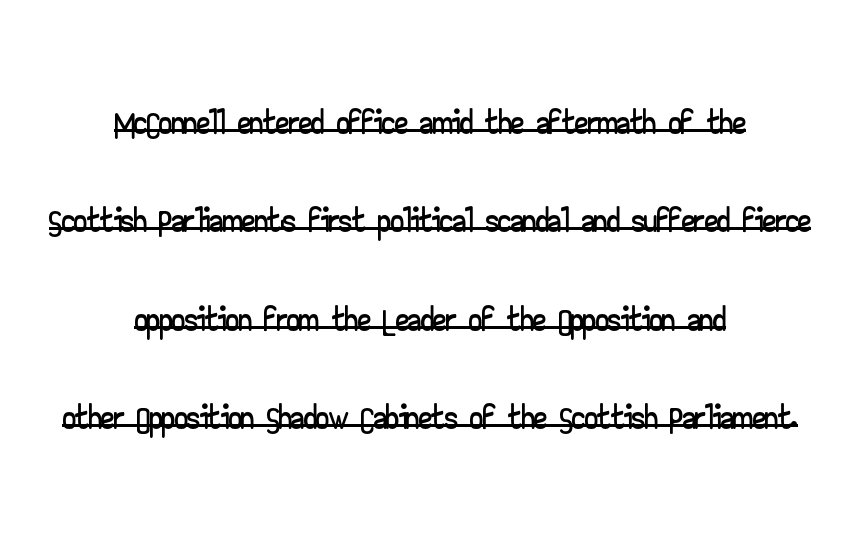
Varying glyph widths throughout — classic text-font behaviour. Every stem runs plumb, perpendicular to the baseline. A typographer would call this underscored text. Horizontal alignment here is central, giving a formal, balanced look. Spacing between characters is what you'd get straight out of the box. Unlike a traditional serif, this face leaves its strokes unadorned.
